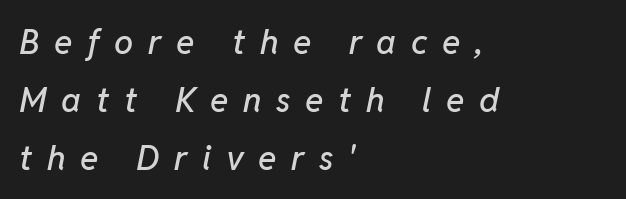
The rendering uses natural spacing where letterforms have individual widths. The ragged edge is on the right, which tells us the setting is flush left. Whoever set this chose a conventional vertical rhythm. Glyph-to-glyph distance is far greater than everyday printed text.
